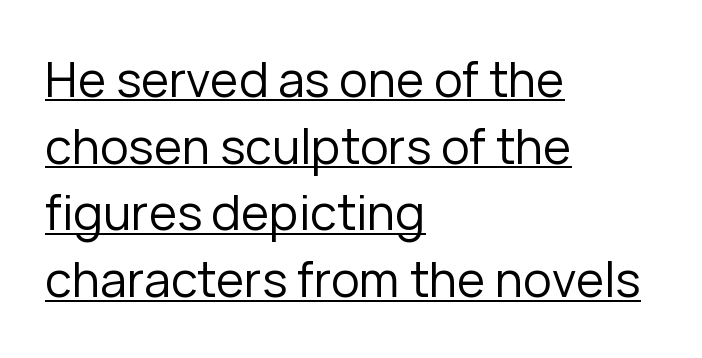
Compared with a centered layout, this one pins lines to the left instead. The typesetting does not lean heavy: it is not bold. Posture: straight, roman, zero tilt. Note: no serifs on the glyphs. The vertical gap from one line to the next is medium.
